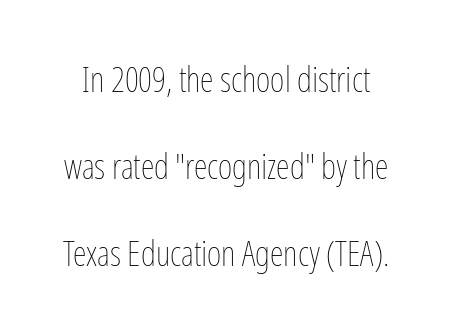
Varying glyph widths throughout — classic text-font behaviour. The type is set solid horizontally, with unmodified tracking. Each row of text sits above clean, open space. Designer's note — italics off, roman on. The block of text is sparse from top to bottom, with ample space between rows.
